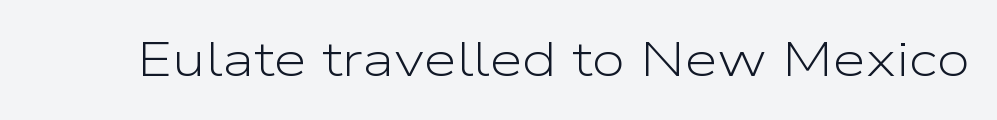
{"serif": "no", "italic": "no", "bold": "no", "weight": "light", "width": "wide", "stroke_contrast": "low", "x_height": "medium", "monospaced": "no", "underline": "no", "letter_spacing": "normal", "letter_spacing_em": 0.0, "glyph_px": 48}
